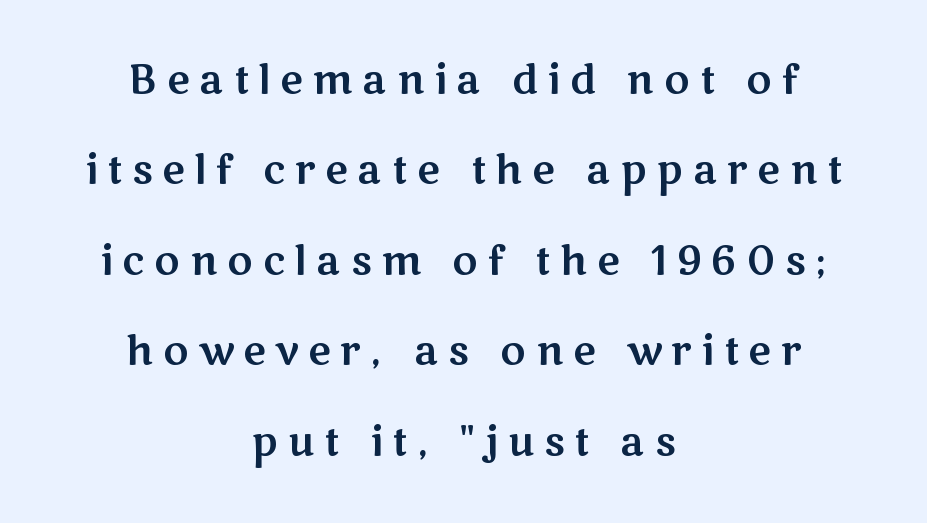
{"serif": "no", "italic": "no", "width": "wide", "stroke_contrast": "medium", "x_height": "medium", "monospaced": "no", "underline": "no", "align": "center", "line_spacing": "loose", "line_spacing_ratio": 2.32, "letter_spacing": "wide", "letter_spacing_em": 0.25, "glyph_px": 39}
